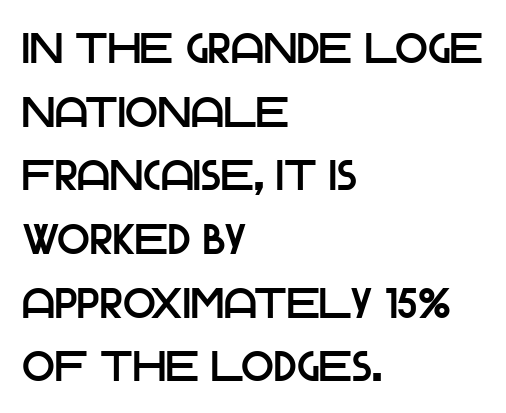
Q: Is the text italic (slanted)? A: No, it is upright.
Q: Is the typeface a serif or a sans-serif typeface? A: Sans-serif.
Q: Is the text underlined? A: No.
Q: How is the paragraph aligned? A: Left-aligned.
Q: Is the spacing between letters normal or unusually wide? A: Normal.
Q: Is the spacing between lines tight, normal or loose? A: Normal.
Q: Width (condensed, normal, or wide)? A: Normal.
Q: Stroke contrast? A: Low.
Q: x-height? A: Large.
Q: Monospaced? A: No.
